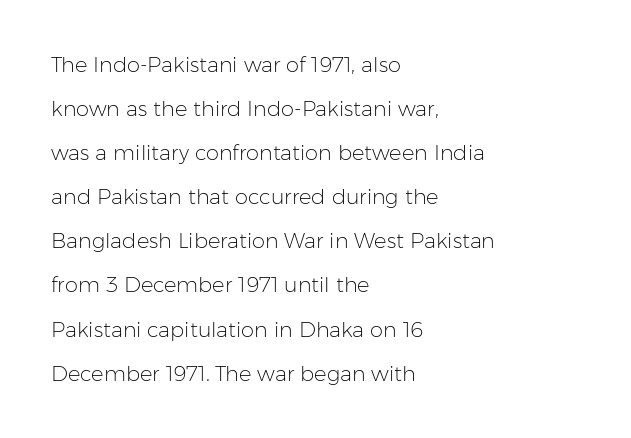
Q: Is the text bold? A: No.
Q: Is the text italic (slanted)? A: No, it is upright.
Q: Is the text underlined? A: No.
Q: How is the paragraph aligned? A: Left-aligned.
Q: Is the spacing between letters normal or unusually wide? A: Normal.
Q: Is the spacing between lines tight, normal or loose? A: Loose.
